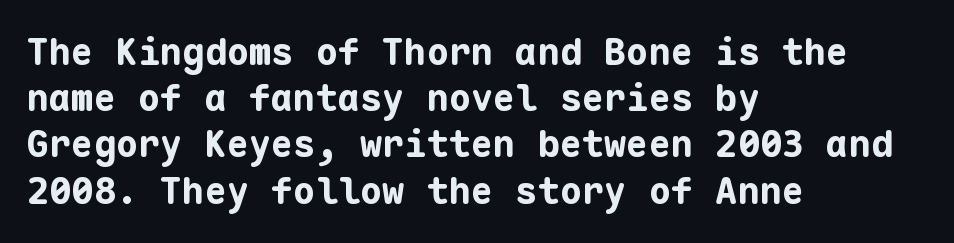
The image shows 37 px bold sans-serif type, upright, monospaced; set left-aligned, normal line spacing (1.25x), normal letter spacing, not underlined; low stroke contrast and a medium x-height.
